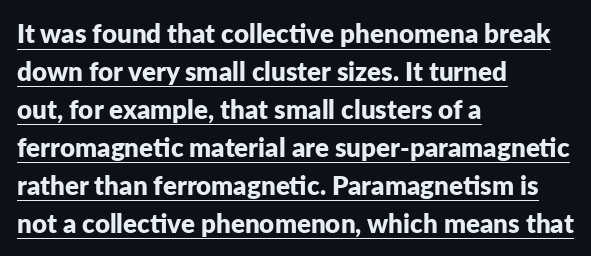
The lines sit at an ordinary, default distance from one another. The compositor pushed each line to the left boundary. The characters look thick and weighty, a clear bold. This is the regular roman posture of the typeface. Glyph-to-glyph distance matches everyday printed text. A baseline rule has been typeset under these characters.
